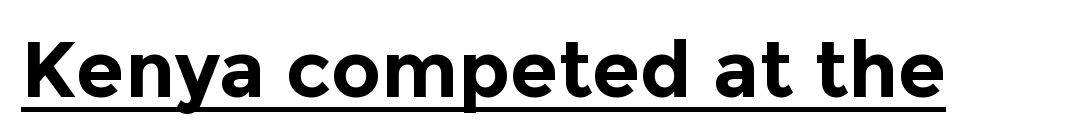
Serif or sans? Sans — the stroke terminals are bare. Quick note: not italic, upright. The rendering uses the underline text-decoration. Note the varied advance widths — an 'i' is clearly narrower than an 'm'.
